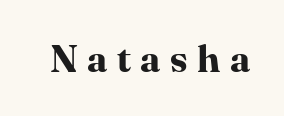
Q: Is the text bold? A: Yes.
Q: Is the text italic (slanted)? A: No, it is upright.
Q: Is the typeface a serif or a sans-serif typeface? A: Serif.
Q: Is the text underlined? A: No.
Q: Is the spacing between letters normal or unusually wide? A: Unusually wide.
Q: Width (condensed, normal, or wide)? A: Normal.
Q: Stroke contrast? A: High.
Q: x-height? A: Medium.
Q: Monospaced? A: No.
